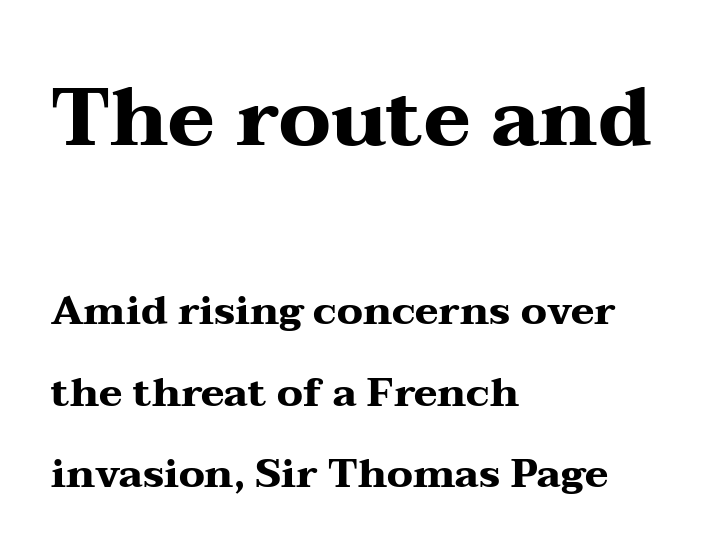
Q: Is the text bold? A: Yes.
Q: Is the text italic (slanted)? A: No, it is upright.
Q: Is the typeface a serif or a sans-serif typeface? A: Serif.
Q: Is the text underlined? A: No.
Q: How is the paragraph aligned? A: Left-aligned.
Q: Is the spacing between letters normal or unusually wide? A: Normal.
Q: Is the spacing between lines tight, normal or loose? A: Loose.
Q: Which block of text is set in a larger size, the first (top) or the second (bottom)? A: The first (top) one.
Q: Width (condensed, normal, or wide)? A: Wide.
Q: Stroke contrast? A: Medium.
Q: x-height? A: Medium.
Q: Monospaced? A: No.
